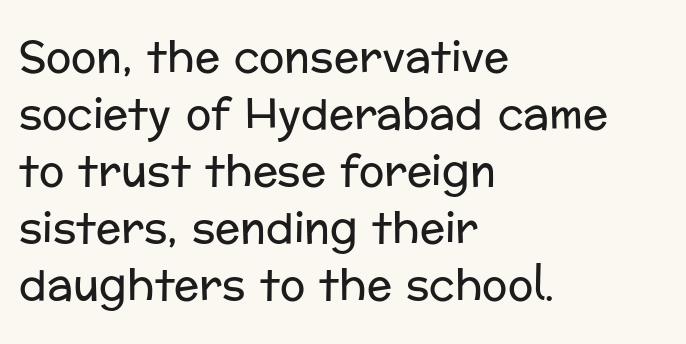
The image shows 42 px regular-weight sans-serif type, upright; set left-aligned, normal line spacing (1.36x), normal letter spacing, not underlined; low stroke contrast and a medium x-height.
